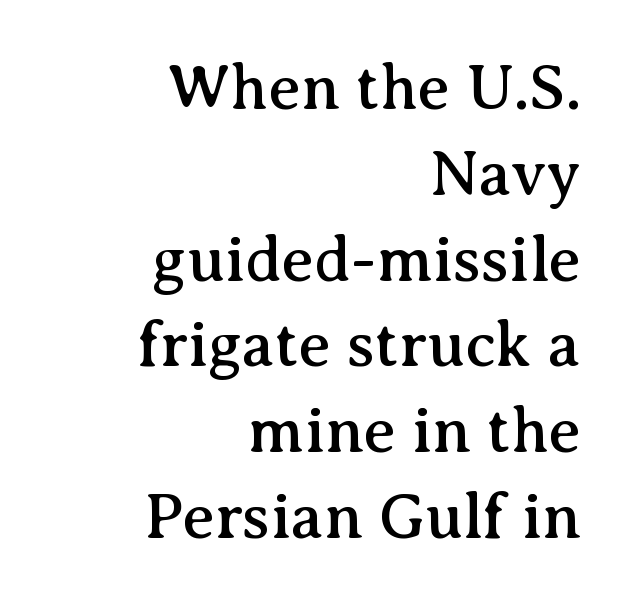
The image shows 64 px serif type, upright; set right-aligned, normal line spacing (1.34x), normal letter spacing, not underlined; medium stroke contrast and a medium x-height.
